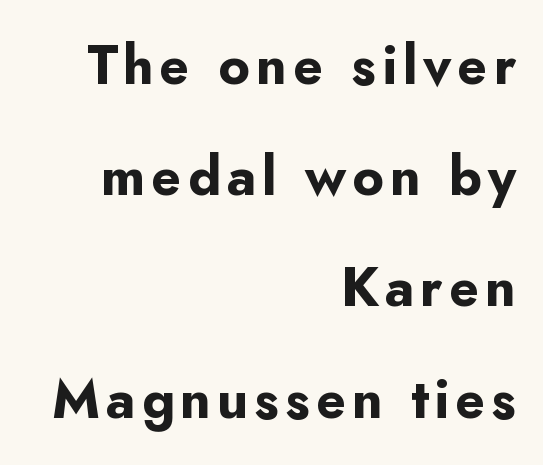
{"serif": "no", "italic": "no", "bold": "yes", "weight": "bold", "width": "normal", "stroke_contrast": "low", "x_height": "small", "monospaced": "no", "underline": "no", "align": "right", "line_spacing": "loose", "line_spacing_ratio": 2.06, "glyph_px": 54}
